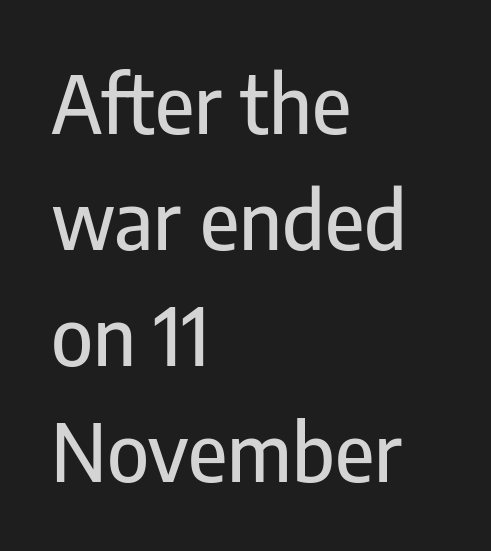
{"serif": "no", "italic": "no", "width": "condensed", "stroke_contrast": "low", "x_height": "medium", "monospaced": "no", "underline": "no", "align": "left", "line_spacing": "normal", "line_spacing_ratio": 1.45, "letter_spacing": "normal", "letter_spacing_em": 0.0, "glyph_px": 80}
